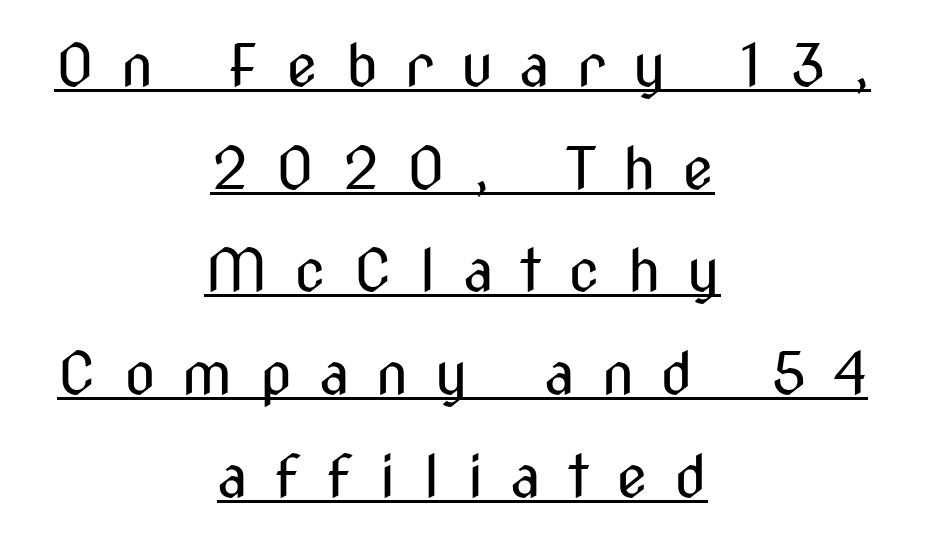
The image shows 58 px regular-weight, condensed sans-serif type, upright; set centered, line spacing 1.77x, unusually wide letter spacing (+0.46 em), underlined; medium stroke contrast and a medium x-height.
